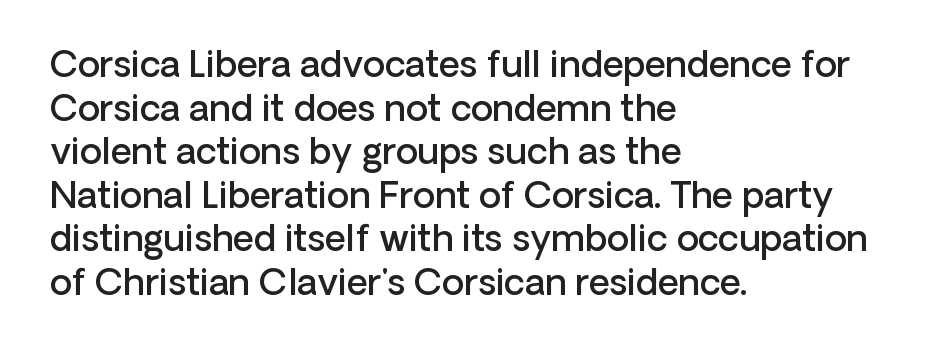
{"serif": "no", "italic": "no", "bold": "semi", "weight": "semibold", "width": "normal", "stroke_contrast": "low", "x_height": "medium", "monospaced": "no", "underline": "no", "align": "left", "line_spacing_ratio": 1.21, "letter_spacing": "normal", "letter_spacing_em": 0.0, "glyph_px": 36}
